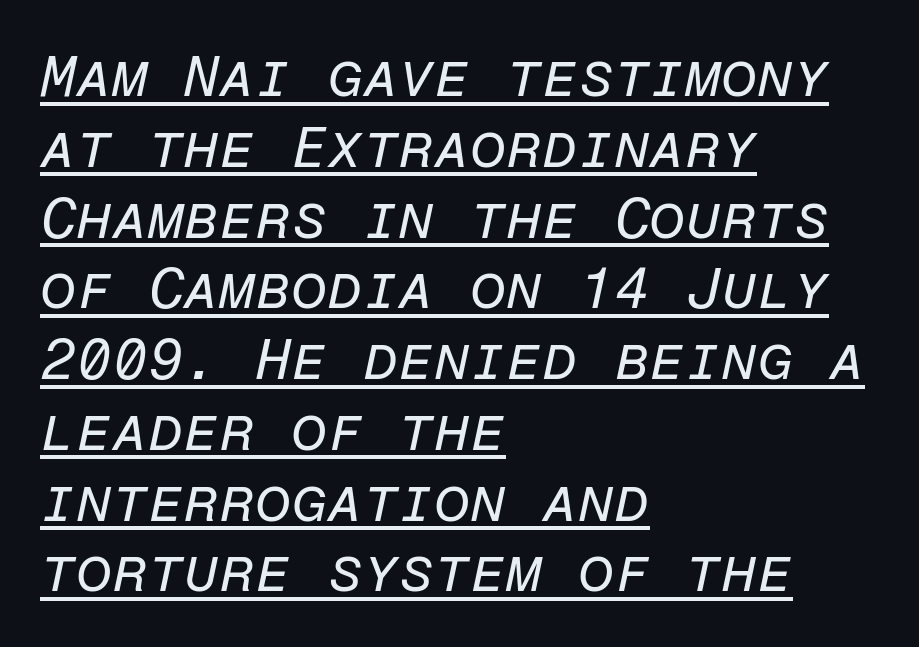
Stem width sits at or under what a default text font uses. Where is the straight margin? On the left. The passage shown leans; its letterforms are oblique. Check the space under the baseline: a stroke is drawn there. The letters sit at their default tracking, neither squeezed nor spread.
